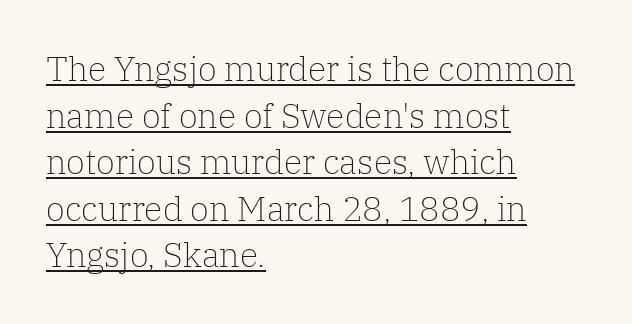
{"serif": "yes", "italic": "no", "bold": "no", "weight": "light", "width": "normal", "stroke_contrast": "low", "x_height": "medium", "monospaced": "no", "underline": "yes", "align": "left", "line_spacing": "normal", "line_spacing_ratio": 1.37, "letter_spacing": "normal", "letter_spacing_em": 0.0, "glyph_px": 34}
